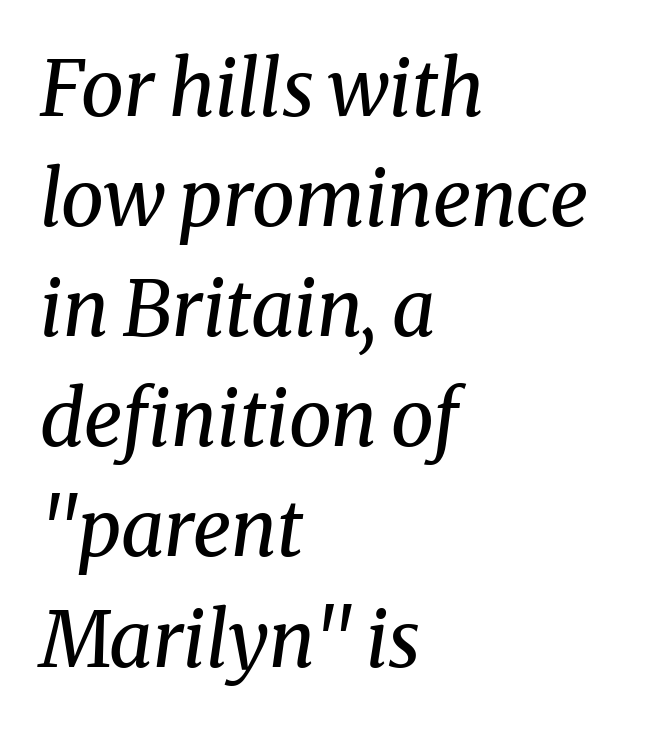
{"serif": "yes", "italic": "yes", "lean": "right", "slant_degrees": 8, "bold": "no", "weight": "regular", "width": "normal", "stroke_contrast": "medium", "x_height": "medium", "monospaced": "no", "underline": "no", "align": "left", "line_spacing": "normal", "line_spacing_ratio": 1.43, "letter_spacing": "normal", "letter_spacing_em": 0.0, "glyph_px": 77}
